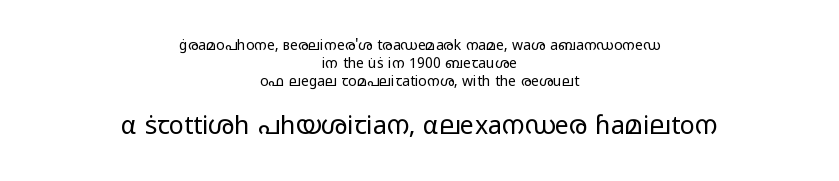
{"italic": "no", "bold": "no", "underline": "no", "align": "center", "line_spacing": "normal", "line_spacing_ratio": 1.3, "letter_spacing": "normal", "letter_spacing_em": 0.0, "larger_block": "second", "size_ratio": 1.79, "glyph_px": 25}
